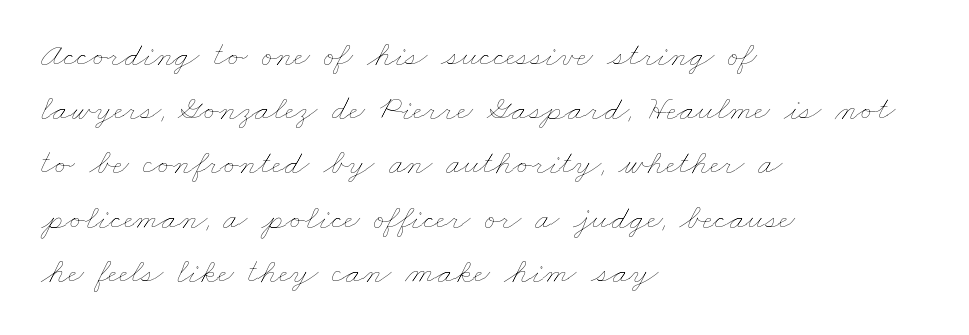
The image shows 35 px thin, wide type; set left-aligned, normal line spacing (1.55x), normal letter spacing, not underlined; low stroke contrast and a small x-height.
